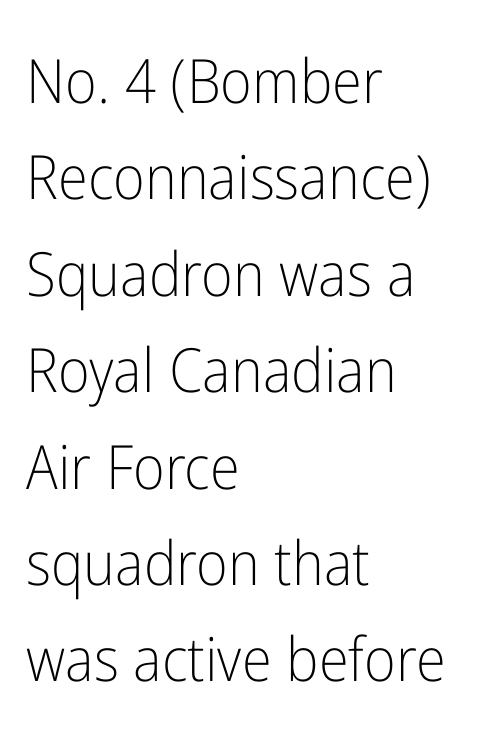
{"serif": "no", "italic": "no", "bold": "no", "weight": "light", "width": "condensed", "stroke_contrast": "low", "x_height": "medium", "monospaced": "no", "underline": "no", "align": "left", "line_spacing": "normal", "line_spacing_ratio": 1.58, "letter_spacing": "normal", "letter_spacing_em": 0.0, "glyph_px": 61}
